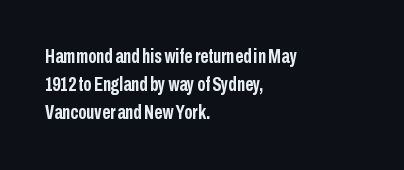
The image shows 20 px bold type, upright; set left-aligned, normal line spacing (1.41x), normal letter spacing, not underlined.
